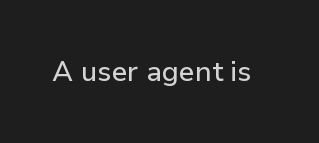
The image shows 28 px sans-serif type, upright; set normal letter spacing, not underlined; low stroke contrast and a medium x-height.
